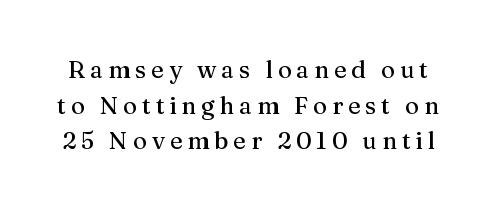
{"italic": "no", "underline": "no", "line_spacing": "normal", "line_spacing_ratio": 1.48, "letter_spacing": "wide", "letter_spacing_em": 0.2, "glyph_px": 24}
